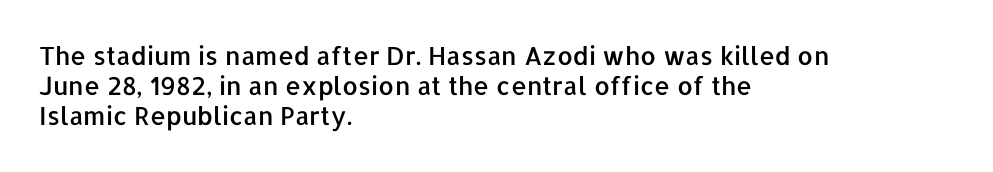
The image shows 25 px text type, upright; set left-aligned, line spacing 1.21x, normal letter spacing, not underlined.
